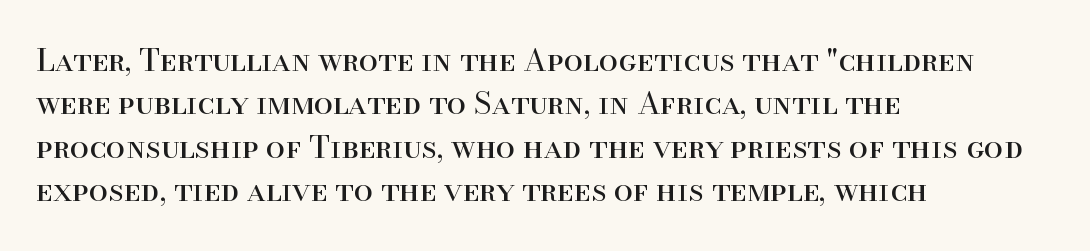
The image shows 31 px regular-weight serif type, upright; set left-aligned, normal line spacing (1.4x), normal letter spacing, not underlined; high stroke contrast and a small x-height.
